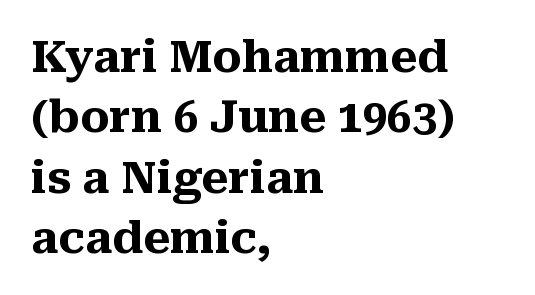
Q: Is the text bold? A: Yes.
Q: Is the text italic (slanted)? A: No, it is upright.
Q: Is the typeface a serif or a sans-serif typeface? A: Serif.
Q: Is the text underlined? A: No.
Q: How is the paragraph aligned? A: Left-aligned.
Q: Is the spacing between letters normal or unusually wide? A: Normal.
Q: Is the spacing between lines tight, normal or loose? A: Normal.
Q: Width (condensed, normal, or wide)? A: Normal.
Q: Stroke contrast? A: Medium.
Q: x-height? A: Medium.
Q: Monospaced? A: No.
